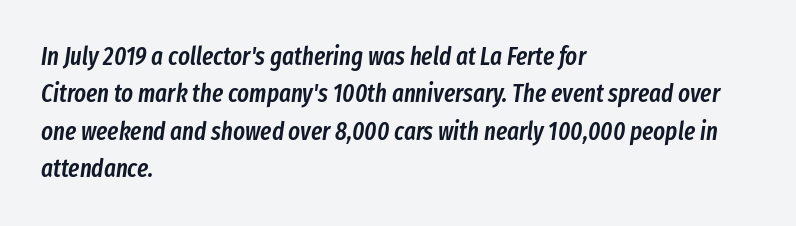
The letters sit at their default tracking, neither squeezed nor spread. Posture: slanted. Short and long lines alike share a common starting point at left. The characters look somewhat weighty, a semibold short of true bold. Check the space under the baseline: it is left empty.
